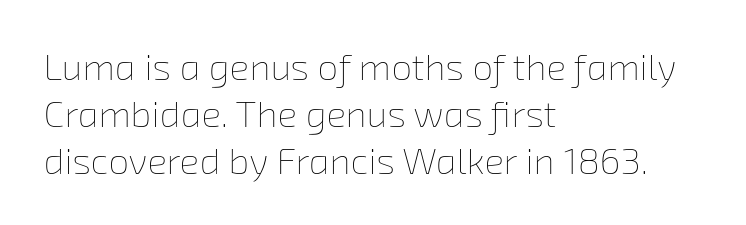
Q: Is the text bold? A: No.
Q: Is the text underlined? A: No.
Q: How is the paragraph aligned? A: Left-aligned.
Q: Is the spacing between letters normal or unusually wide? A: Normal.
Q: Is the spacing between lines tight, normal or loose? A: Normal.
Q: Width (condensed, normal, or wide)? A: Normal.
Q: Stroke contrast? A: Low.
Q: x-height? A: Medium.
Q: Monospaced? A: No.
